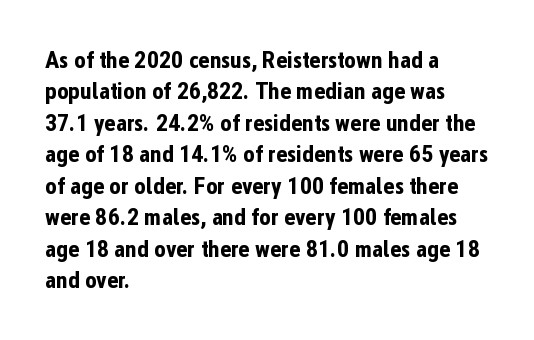
Q: Is the text bold? A: Yes.
Q: Is the text italic (slanted)? A: No, it is upright.
Q: Is the text underlined? A: No.
Q: How is the paragraph aligned? A: Left-aligned.
Q: Is the spacing between letters normal or unusually wide? A: Normal.
Q: Is the spacing between lines tight, normal or loose? A: Normal.
